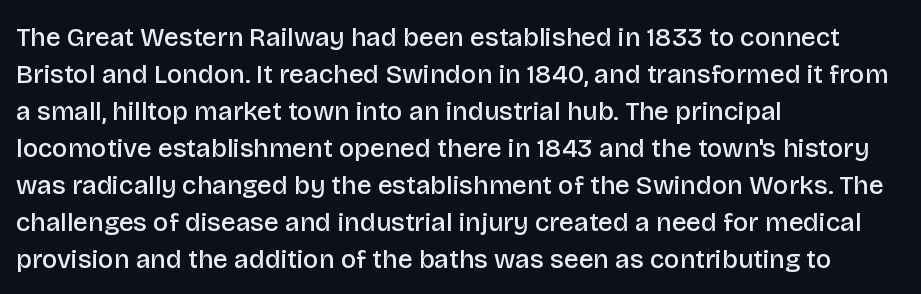
{"italic": "no", "bold": "semi", "underline": "no", "align": "left", "line_spacing": "normal", "line_spacing_ratio": 1.42, "letter_spacing": "normal", "letter_spacing_em": 0.0, "glyph_px": 26}
